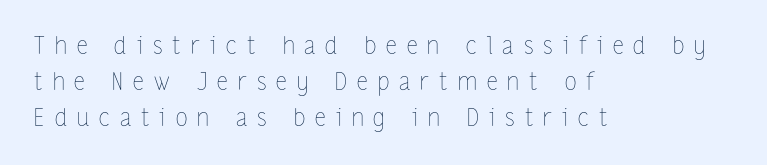
Q: Is the text bold? A: No.
Q: Is the text italic (slanted)? A: No, it is upright.
Q: Is the text underlined? A: No.
Q: How is the paragraph aligned? A: Left-aligned.
Q: Is the spacing between letters normal or unusually wide? A: Unusually wide.
Q: Is the spacing between lines tight, normal or loose? A: Normal.
